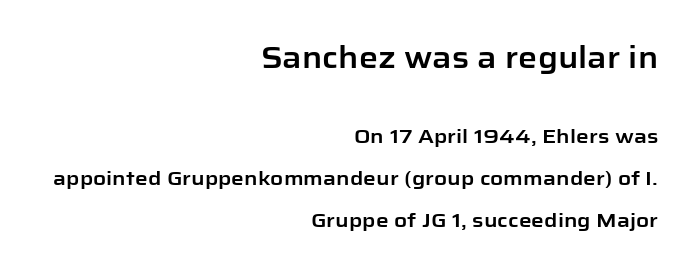
The image shows 30 px sans-serif type, upright; set right-aligned, loose line spacing (2.1x), normal letter spacing, not underlined; the first (top) block is 1.5x larger; low stroke contrast and a medium x-height.
